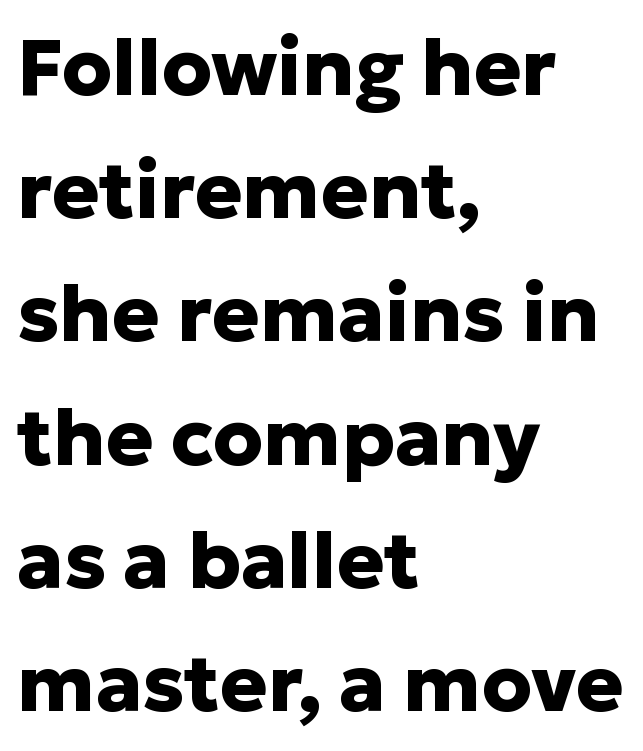
{"serif": "no", "italic": "no", "bold": "yes", "weight": "heavy", "width": "normal", "stroke_contrast": "low", "x_height": "medium", "monospaced": "no", "underline": "no", "align": "left", "line_spacing": "normal", "line_spacing_ratio": 1.56, "letter_spacing": "normal", "letter_spacing_em": 0.0, "glyph_px": 79}
